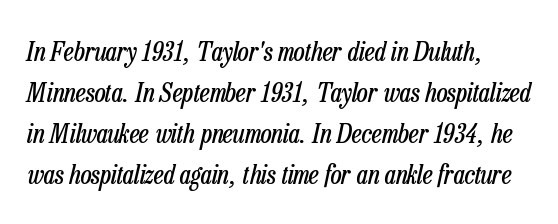
Q: Is the text bold? A: No.
Q: Is the text italic (slanted)? A: Yes, it leans right by about 13 degrees.
Q: Is the text underlined? A: No.
Q: Is the spacing between letters normal or unusually wide? A: Normal.
Q: Is the spacing between lines tight, normal or loose? A: Normal.
